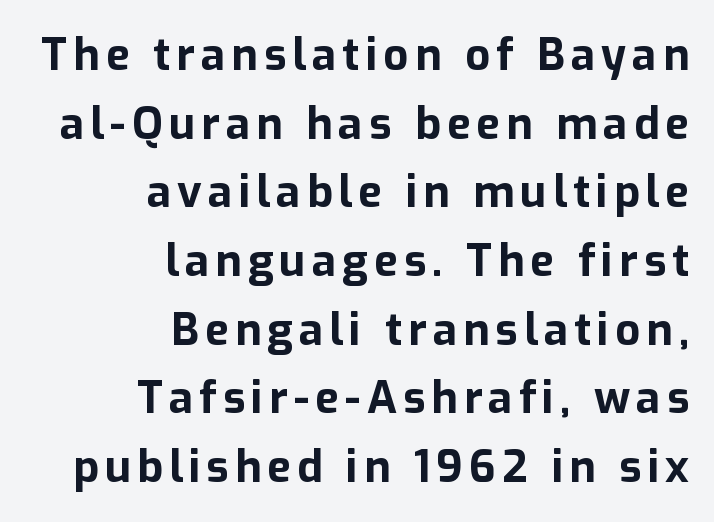
Q: Is the text bold? A: Yes.
Q: Is the text italic (slanted)? A: No, it is upright.
Q: Is the typeface a serif or a sans-serif typeface? A: Sans-serif.
Q: Is the text underlined? A: No.
Q: How is the paragraph aligned? A: Right-aligned.
Q: Is the spacing between lines tight, normal or loose? A: Normal.
Q: Width (condensed, normal, or wide)? A: Normal.
Q: Stroke contrast? A: Low.
Q: x-height? A: Medium.
Q: Monospaced? A: No.
